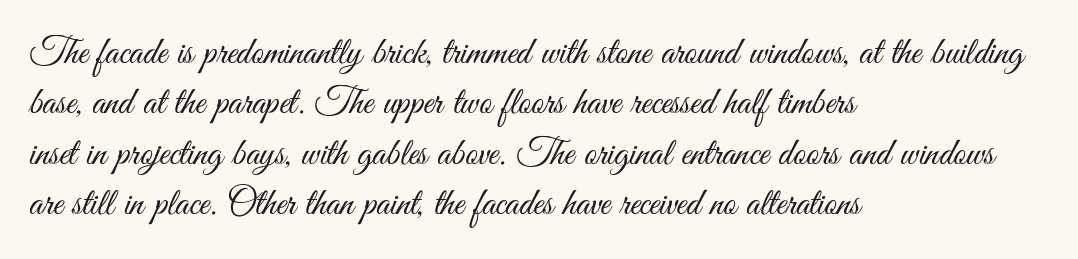
The image shows 39 px light, condensed sans-serif type; set left-aligned, normal line spacing (1.29x), normal letter spacing, not underlined; medium stroke contrast and a small x-height.
